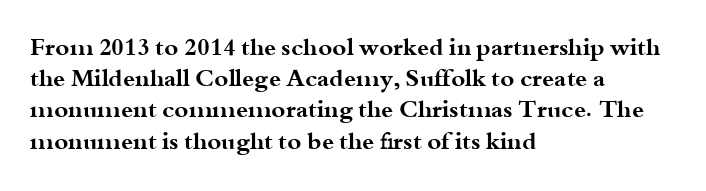
The image shows 24 px bold type, upright; set left-aligned, normal line spacing (1.3x), normal letter spacing, not underlined.
